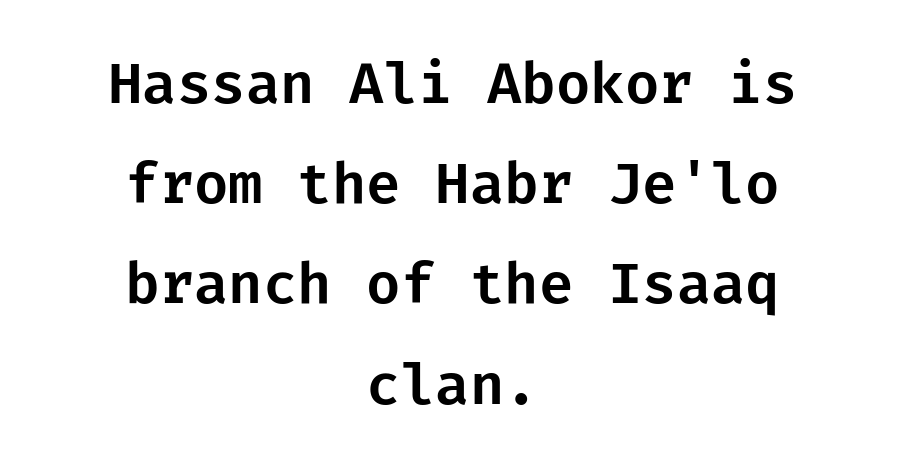
{"serif": "no", "italic": "no", "width": "normal", "stroke_contrast": "low", "x_height": "medium", "underline": "no", "align": "center", "line_spacing_ratio": 1.79, "letter_spacing": "normal", "letter_spacing_em": 0.0, "glyph_px": 56}
